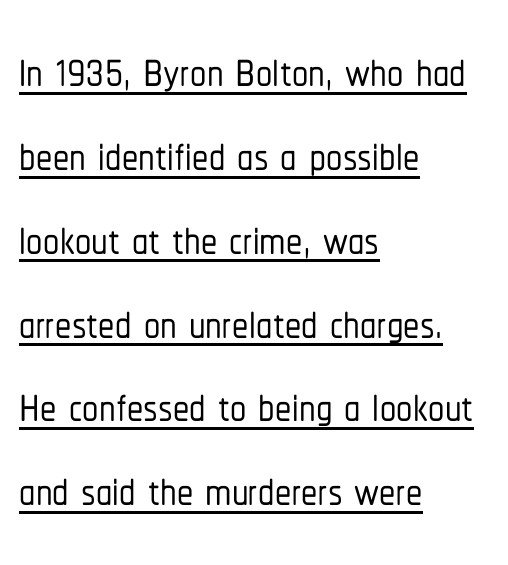
{"serif": "no", "italic": "no", "width": "condensed", "stroke_contrast": "low", "x_height": "medium", "monospaced": "no", "underline": "yes", "align": "left", "line_spacing": "normal", "line_spacing_ratio": 1.29, "letter_spacing": "normal", "letter_spacing_em": 0.0, "glyph_px": 65}
